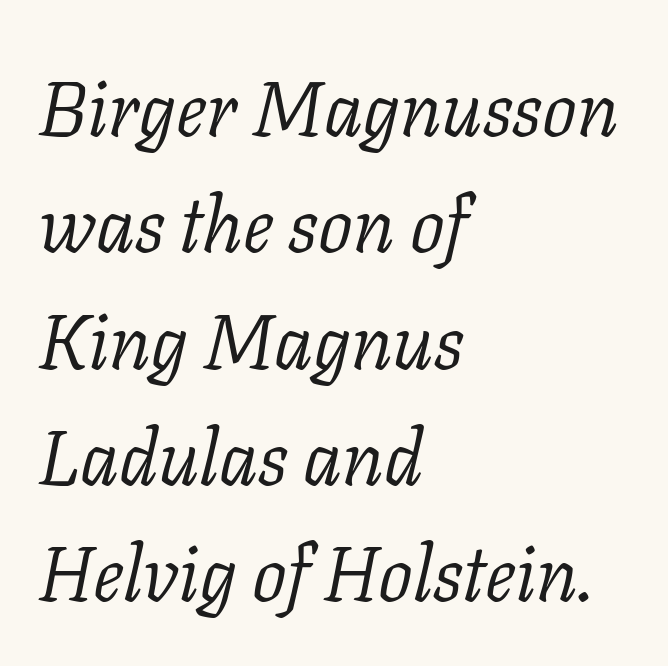
Q: Is the text bold? A: No.
Q: Is the text italic (slanted)? A: Yes, it leans right by about 11 degrees.
Q: Is the typeface a serif or a sans-serif typeface? A: Serif.
Q: Is the text underlined? A: No.
Q: How is the paragraph aligned? A: Left-aligned.
Q: Is the spacing between letters normal or unusually wide? A: Normal.
Q: Is the spacing between lines tight, normal or loose? A: Normal.
Q: Width (condensed, normal, or wide)? A: Normal.
Q: Stroke contrast? A: Low.
Q: x-height? A: Medium.
Q: Monospaced? A: No.
